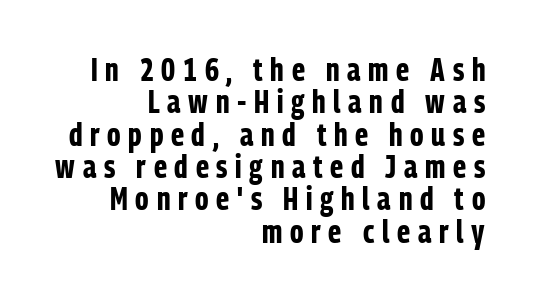
Q: Is the text bold? A: Yes.
Q: Is the text italic (slanted)? A: No, it is upright.
Q: Is the typeface a serif or a sans-serif typeface? A: Sans-serif.
Q: Is the text underlined? A: No.
Q: How is the paragraph aligned? A: Right-aligned.
Q: Is the spacing between letters normal or unusually wide? A: Unusually wide.
Q: Is the spacing between lines tight, normal or loose? A: Tight.
Q: Width (condensed, normal, or wide)? A: Condensed.
Q: Stroke contrast? A: Low.
Q: x-height? A: Medium.
Q: Monospaced? A: No.
